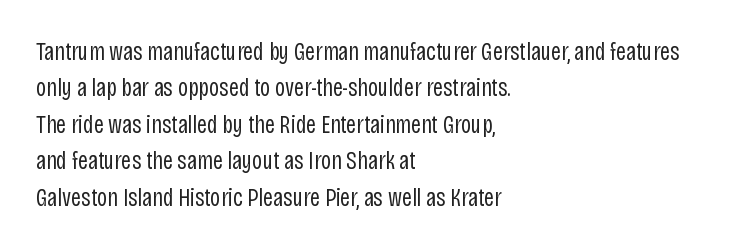
In terms of posture, this sample is upright. The passage shown has conventional tracking throughout. The zone under the glyphs is completely vacant. The lines are quadded left. These glyphs show unthickened strokes, regular width or finer. Rows of type keep a routine distance in the vertical direction.
